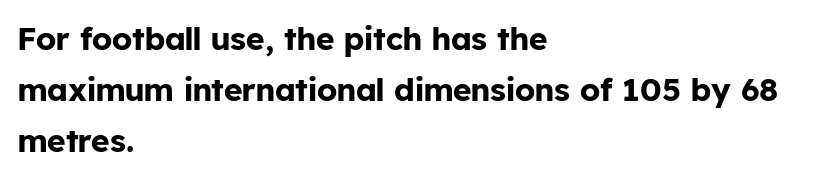
Each new line begins a customary step beneath the previous one. Serifs: no, the terminals of the letterforms are clean. Character widths vary here, with narrow letters taking less room than wide ones. Italic? Not at all — the glyphs are vertical.
